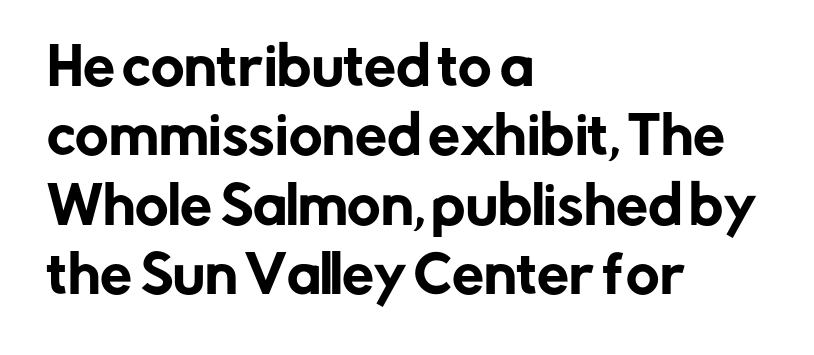
{"serif": "no", "italic": "no", "width": "normal", "stroke_contrast": "low", "x_height": "medium", "monospaced": "no", "underline": "no", "align": "left", "line_spacing": "normal", "line_spacing_ratio": 1.36, "letter_spacing": "normal", "letter_spacing_em": 0.0, "glyph_px": 51}
